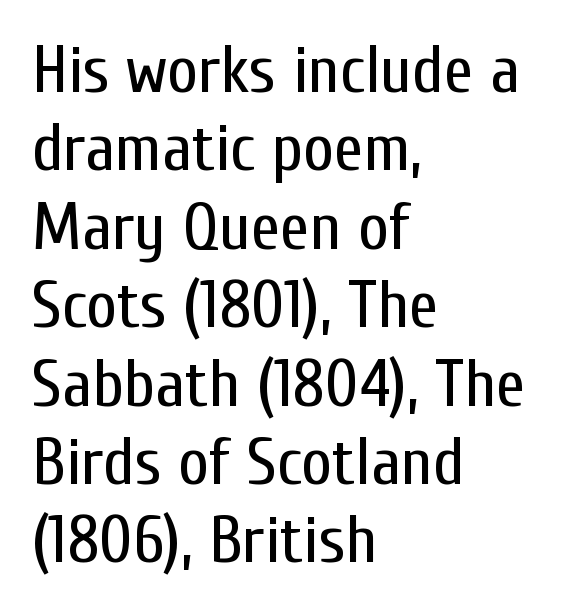
Q: Is the text bold? A: No.
Q: Is the text italic (slanted)? A: No, it is upright.
Q: Is the typeface a serif or a sans-serif typeface? A: Sans-serif.
Q: Is the text underlined? A: No.
Q: How is the paragraph aligned? A: Left-aligned.
Q: Is the spacing between letters normal or unusually wide? A: Normal.
Q: Width (condensed, normal, or wide)? A: Condensed.
Q: Stroke contrast? A: Low.
Q: x-height? A: Medium.
Q: Monospaced? A: No.
